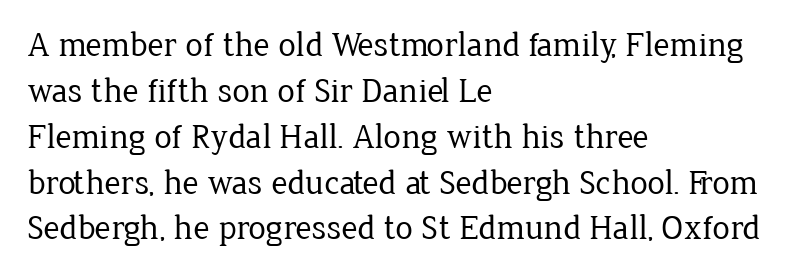
Q: Is the text bold? A: No.
Q: Is the text italic (slanted)? A: No, it is upright.
Q: Is the typeface a serif or a sans-serif typeface? A: Serif.
Q: Is the text underlined? A: No.
Q: How is the paragraph aligned? A: Left-aligned.
Q: Is the spacing between letters normal or unusually wide? A: Normal.
Q: Is the spacing between lines tight, normal or loose? A: Normal.
Q: Width (condensed, normal, or wide)? A: Normal.
Q: Stroke contrast? A: Low.
Q: x-height? A: Medium.
Q: Monospaced? A: No.
